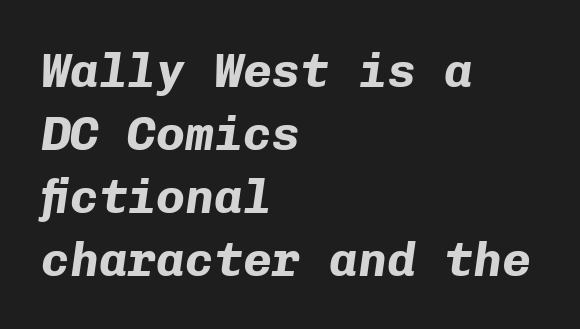
The image shows 48 px bold type, italic (leaning right), monospaced; set left-aligned, normal line spacing (1.31x), normal letter spacing, not underlined; low stroke contrast and a medium x-height.
